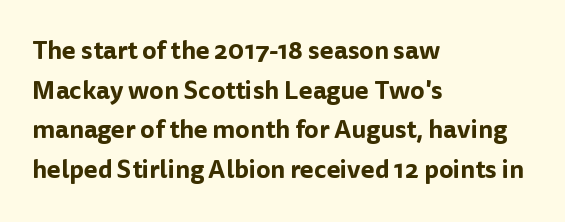
The image shows 25 px text type, upright; set left-aligned, normal line spacing (1.59x), normal letter spacing, not underlined.
